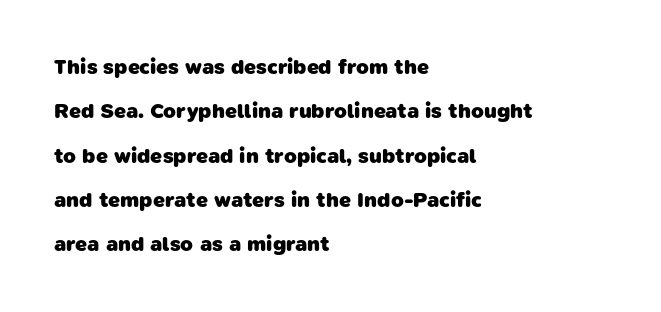
Teacher's note: observe the even left margin — that is flush-left alignment. I'd describe the lettering as bold — thick and assertive. Observe the ordinary spacing: letters are neighbours, not strangers. Letters rest on an invisible, unmarked baseline.
